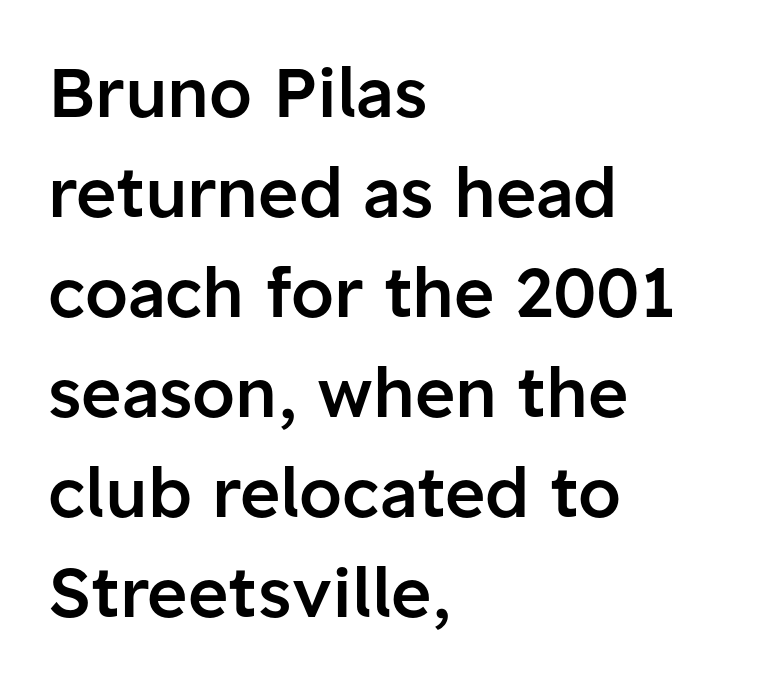
The image shows 69 px semibold sans-serif type, upright; set left-aligned, normal line spacing (1.45x), normal letter spacing, not underlined; low stroke contrast and a medium x-height.
